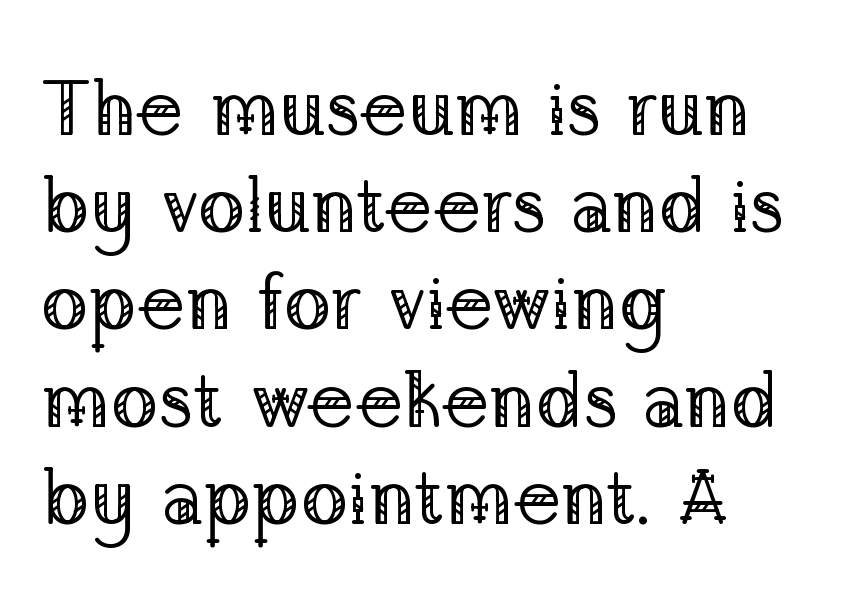
Q: Is the text bold? A: No.
Q: Is the text italic (slanted)? A: No, it is upright.
Q: Is the typeface a serif or a sans-serif typeface? A: Serif.
Q: Is the text underlined? A: No.
Q: How is the paragraph aligned? A: Left-aligned.
Q: Is the spacing between letters normal or unusually wide? A: Normal.
Q: Width (condensed, normal, or wide)? A: Normal.
Q: Stroke contrast? A: Low.
Q: x-height? A: Medium.
Q: Monospaced? A: No.
